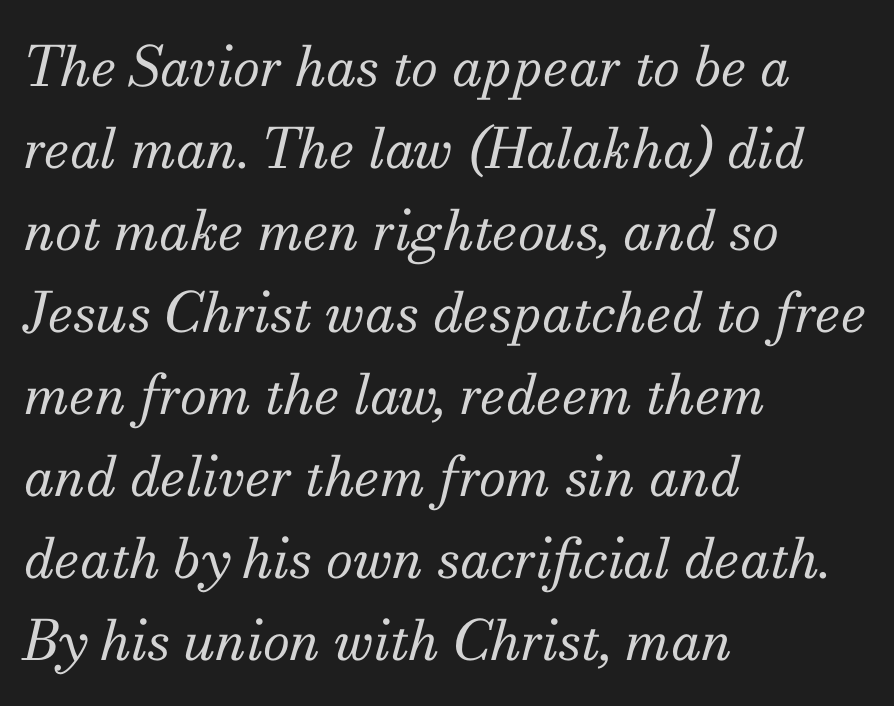
The image shows 55 px regular-weight serif type, italic (leaning right); set left-aligned, normal line spacing (1.49x), normal letter spacing, not underlined; medium stroke contrast and a small x-height.
